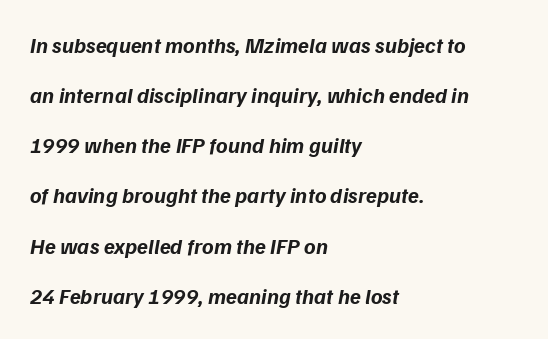
Q: Is the text bold? A: Yes.
Q: Is the text underlined? A: No.
Q: How is the paragraph aligned? A: Left-aligned.
Q: Is the spacing between letters normal or unusually wide? A: Normal.
Q: Is the spacing between lines tight, normal or loose? A: Loose.
